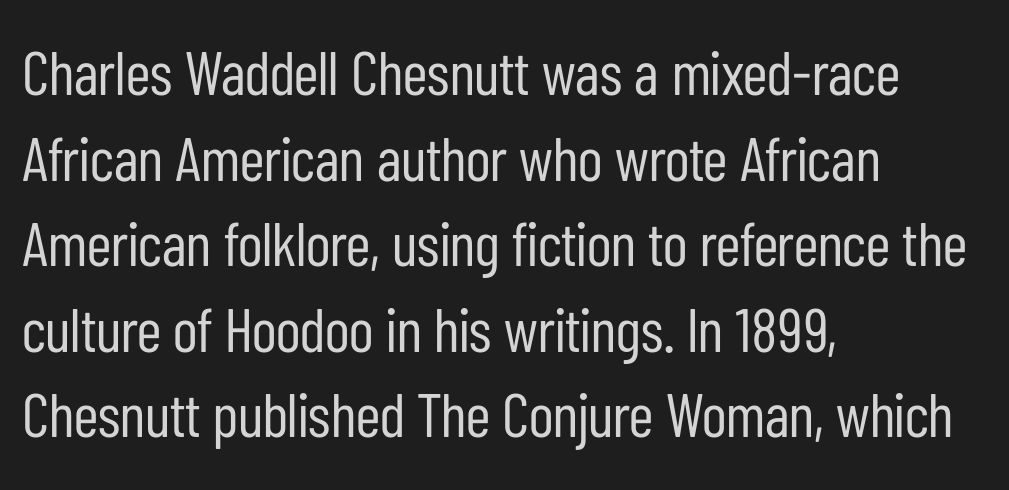
Q: Is the text bold? A: No.
Q: Is the text italic (slanted)? A: No, it is upright.
Q: Is the typeface a serif or a sans-serif typeface? A: Sans-serif.
Q: Is the text underlined? A: No.
Q: How is the paragraph aligned? A: Left-aligned.
Q: Is the spacing between letters normal or unusually wide? A: Normal.
Q: Is the spacing between lines tight, normal or loose? A: Normal.
Q: Width (condensed, normal, or wide)? A: Condensed.
Q: Stroke contrast? A: Low.
Q: x-height? A: Medium.
Q: Monospaced? A: No.
